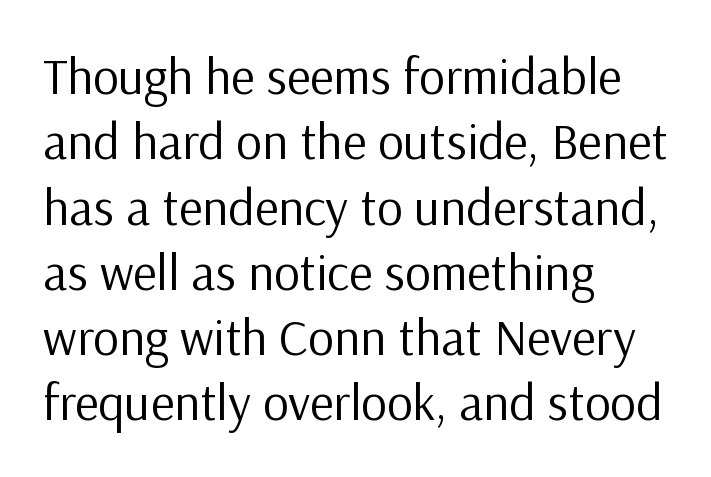
The image shows 51 px regular-weight sans-serif type, upright; set left-aligned, normal line spacing (1.28x), normal letter spacing, not underlined; low stroke contrast and a medium x-height.
